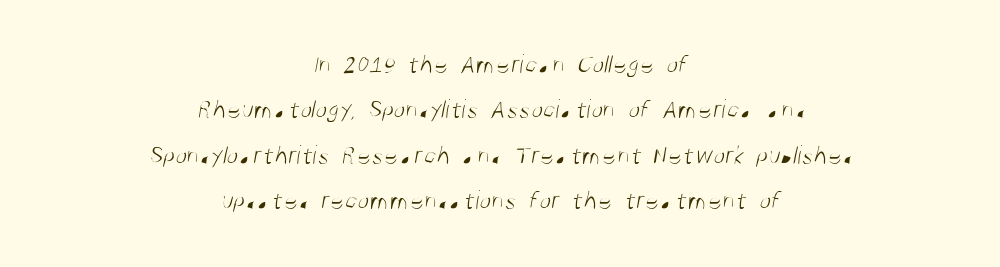
{"bold": "no", "underline": "no", "align": "center", "line_spacing": "normal", "line_spacing_ratio": 1.68, "letter_spacing": "normal", "letter_spacing_em": 0.0, "glyph_px": 27}
